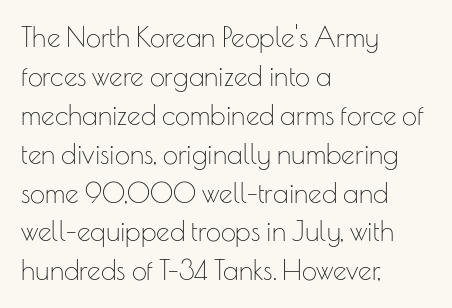
The image shows 27 px text type, upright; set left-aligned, normal line spacing (1.44x), normal letter spacing, not underlined.
